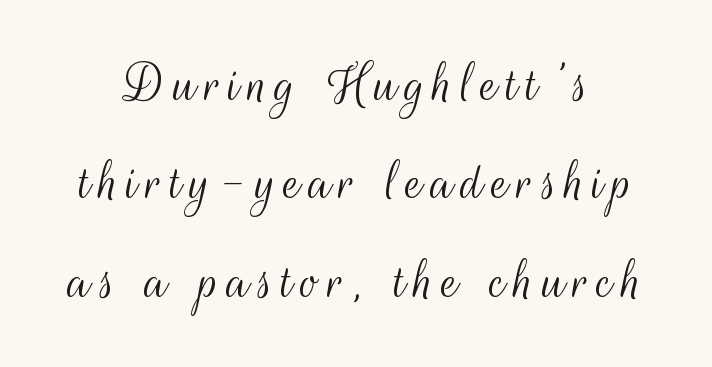
Q: Is the text bold? A: No.
Q: Is the text italic (slanted)? A: Yes.
Q: Is the typeface a serif or a sans-serif typeface? A: Sans-serif.
Q: Is the text underlined? A: No.
Q: Is the spacing between lines tight, normal or loose? A: Normal.
Q: Width (condensed, normal, or wide)? A: Condensed.
Q: Stroke contrast? A: Medium.
Q: x-height? A: Small.
Q: Monospaced? A: No.
